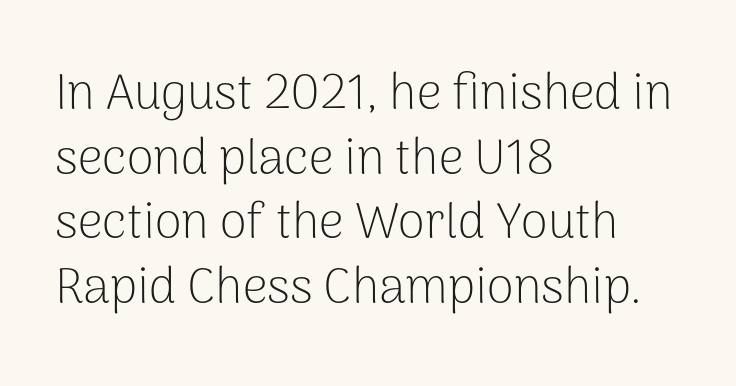
{"serif": "no", "italic": "no", "bold": "no", "weight": "light", "width": "normal", "stroke_contrast": "low", "x_height": "medium", "monospaced": "no", "underline": "no", "align": "left", "line_spacing": "normal", "line_spacing_ratio": 1.32, "letter_spacing": "normal", "letter_spacing_em": 0.0, "glyph_px": 49}
